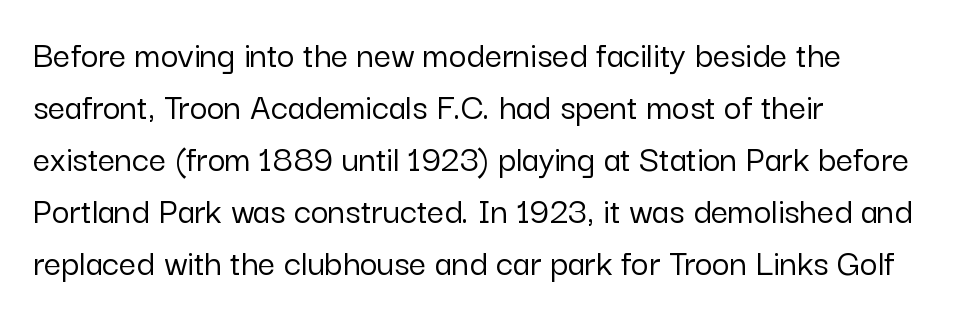
The image shows 38 px sans-serif type, upright; set left-aligned, normal line spacing (1.37x), normal letter spacing, not underlined; low stroke contrast and a medium x-height.
